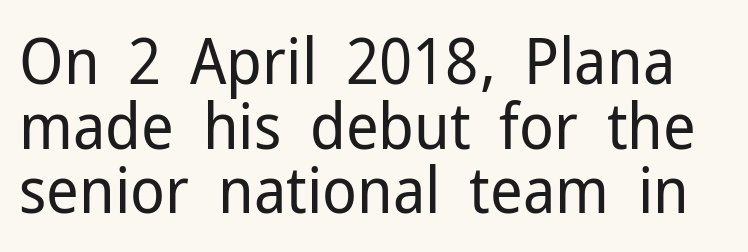
Q: Is the text bold? A: No.
Q: Is the text italic (slanted)? A: No, it is upright.
Q: Is the typeface a serif or a sans-serif typeface? A: Sans-serif.
Q: Is the text underlined? A: No.
Q: Is the spacing between letters normal or unusually wide? A: Normal.
Q: Is the spacing between lines tight, normal or loose? A: Tight.
Q: Width (condensed, normal, or wide)? A: Normal.
Q: Stroke contrast? A: Low.
Q: x-height? A: Medium.
Q: Monospaced? A: No.
